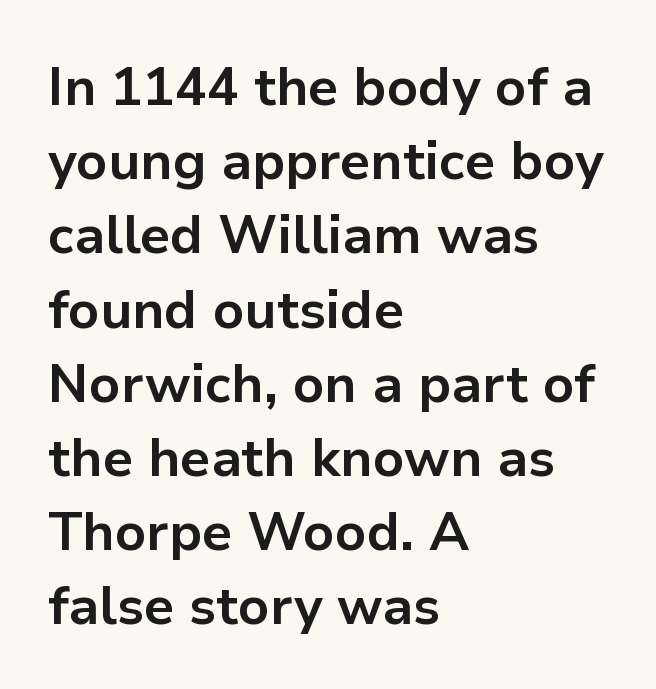
The face used here is rendered with its standard letterfit. Underline: absent. In terms of leading, this rendering sits right in the middle. The rag falls on the right side of this text block.
